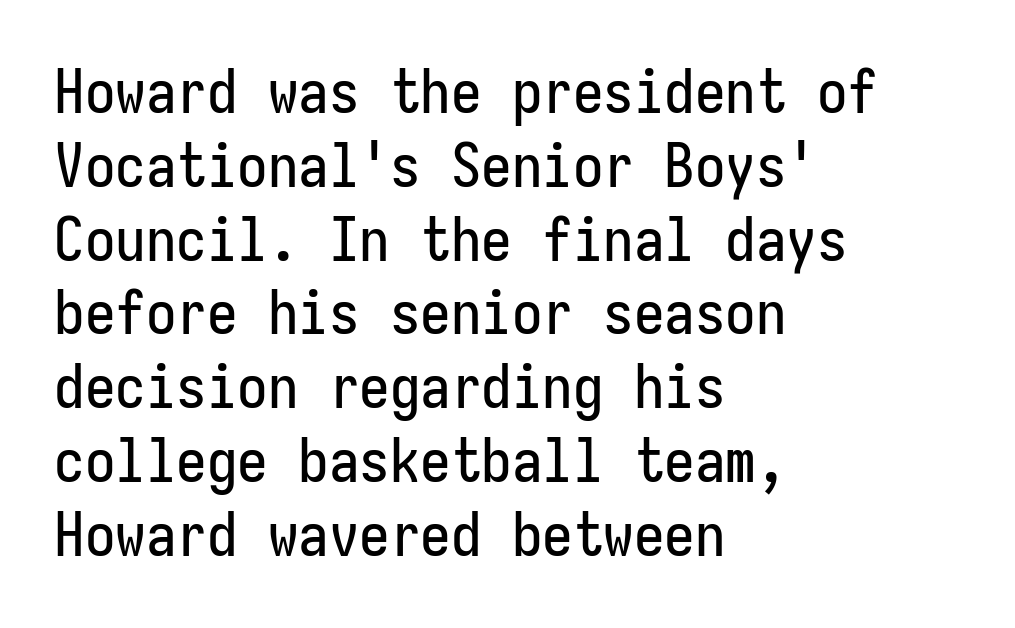
The passage shown is typeset with a sans-serif family. The lettering holds an erect, upright posture throughout. The letters march in equal steps, a hallmark of fixed-pitch type. Which margin do the lines hug? The left one — the right edge is uneven. Just letters on the line, the space beneath them empty. A typesetter would call this zero additional tracking.
